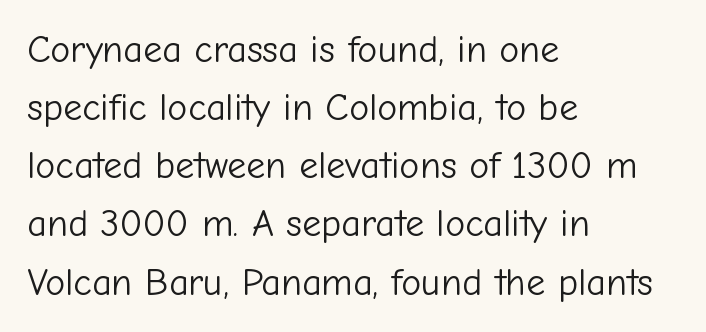
The image shows 38 px light sans-serif type, upright; set left-aligned, normal line spacing (1.53x), normal letter spacing, not underlined; low stroke contrast and a medium x-height.
